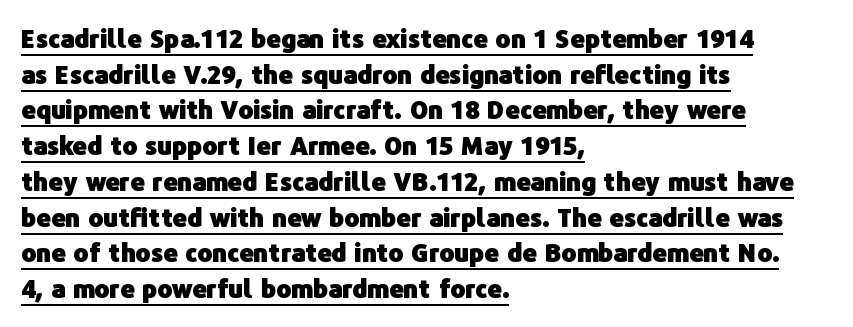
The image shows 25 px bold type, upright; set left-aligned, normal line spacing (1.43x), normal letter spacing, underlined.
